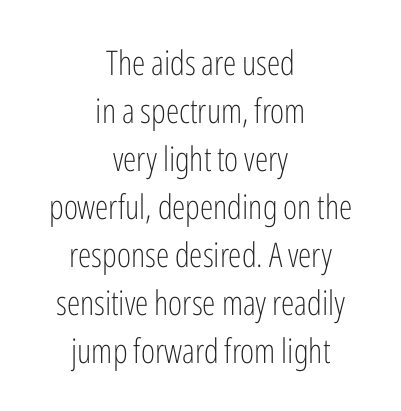
Varying glyph widths throughout — classic text-font behaviour. The words here are not underlined. In terms of leading, this rendering sits right in the middle. The axis of the letterforms is exactly vertical. Grotesque or geometric, the face here clearly has no serifs.
